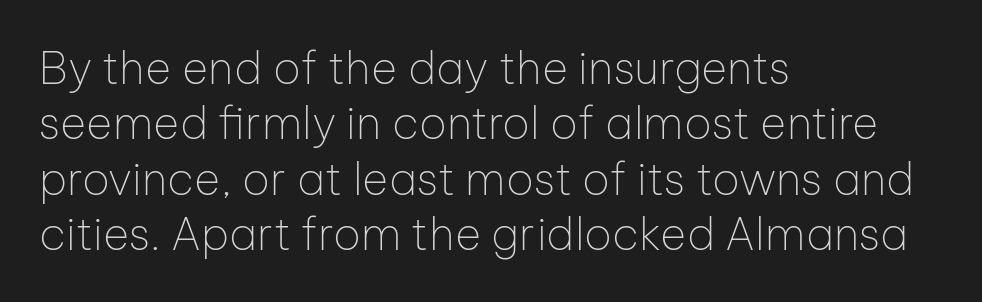
The image shows 45 px thin sans-serif type, upright; set left-aligned, line spacing 1.23x, normal letter spacing, not underlined; low stroke contrast and a medium x-height.
